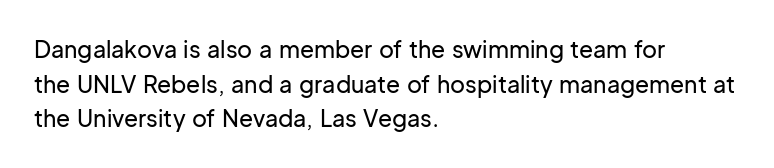
The image shows 23 px text type, upright; set left-aligned, normal line spacing (1.51x), normal letter spacing, not underlined.
